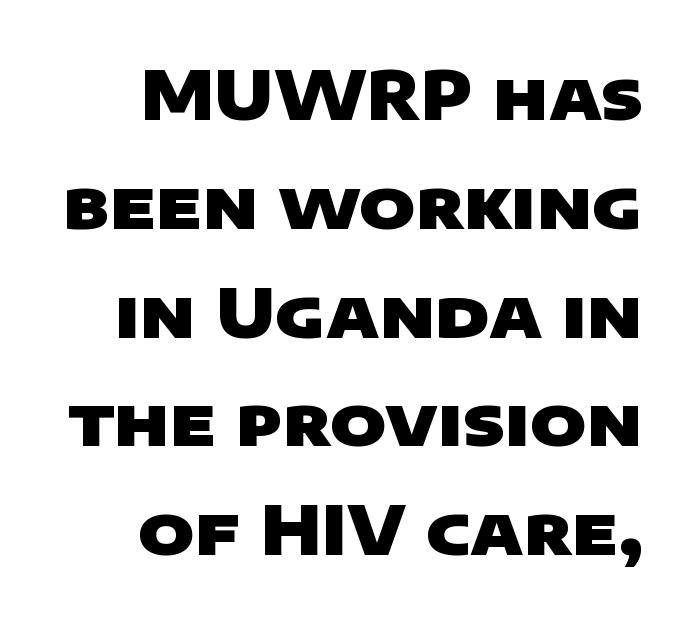
These lines carry a lot of weight — the face is fully bold. This is sans-serif lettering, the kind often seen on screens and signage. Unmarked baselines from the first word to the last. Regarding leading, the lines here are spaced in the standard way.
